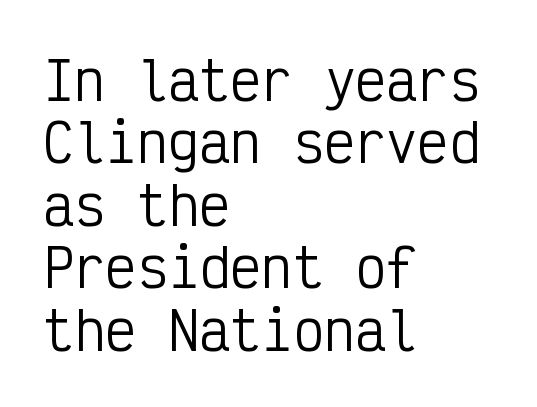
The image shows 52 px regular-weight, condensed sans-serif type, upright, monospaced; set left-aligned, line spacing 1.2x, normal letter spacing, not underlined; low stroke contrast and a medium x-height.
